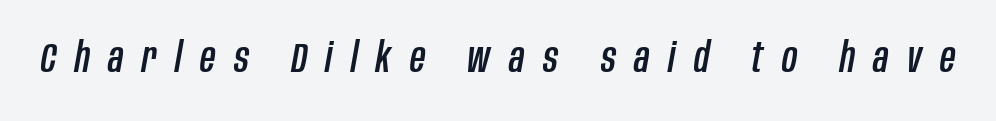
Looks like regular typesetting: each glyph gets only the width it needs. It's the slanting kind of type. Bare-footed words on every line. In terms of letterspacing, this is a distinctly airy, spread setting.
